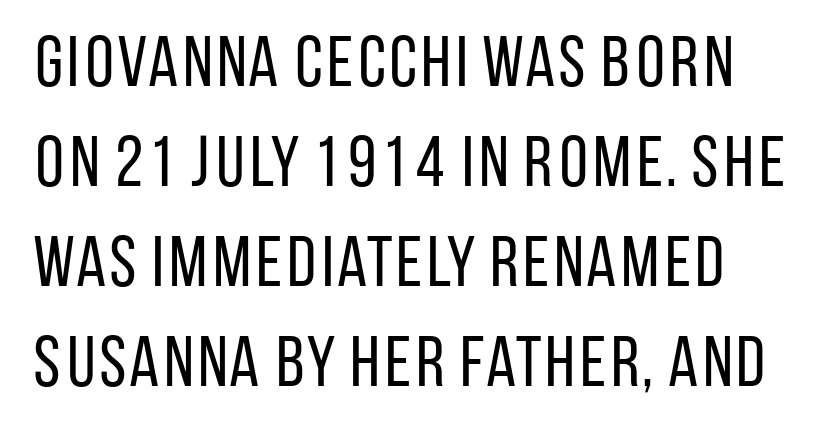
The image shows 72 px regular-weight, condensed sans-serif type, upright; set left-aligned, normal line spacing (1.39x), normal letter spacing, not underlined; low stroke contrast and a large x-height.
